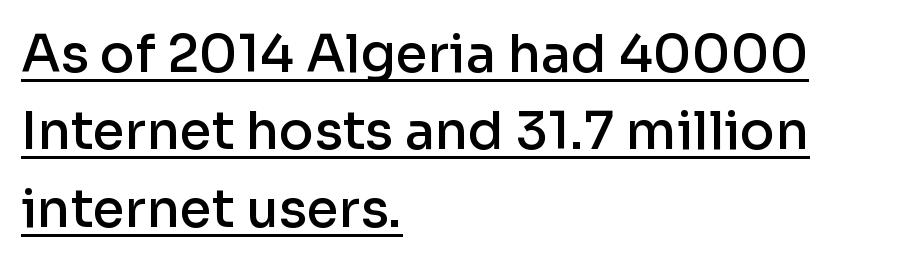
Q: Is the text bold? A: Semi-bold.
Q: Is the text italic (slanted)? A: No, it is upright.
Q: Is the typeface a serif or a sans-serif typeface? A: Sans-serif.
Q: Is the text underlined? A: Yes.
Q: How is the paragraph aligned? A: Left-aligned.
Q: Is the spacing between letters normal or unusually wide? A: Normal.
Q: Is the spacing between lines tight, normal or loose? A: Normal.
Q: Width (condensed, normal, or wide)? A: Normal.
Q: Stroke contrast? A: Low.
Q: x-height? A: Medium.
Q: Monospaced? A: No.
